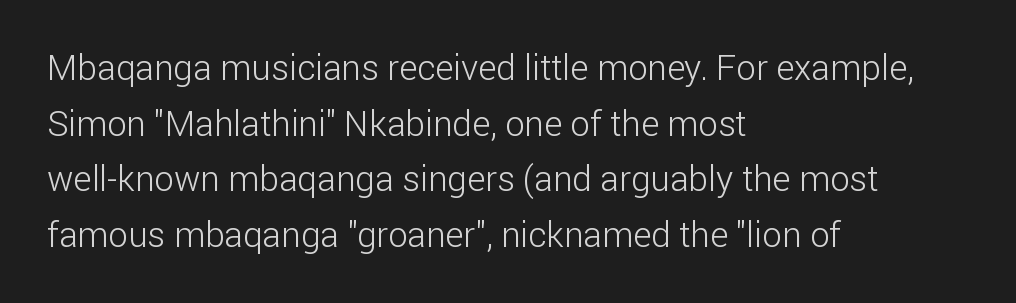
Check under the words: just untouched page. Stroke terminals: plain, sans-serif. Characters follow at the spacing the type designer built in. Stems here are at most as thick as an everyday book face.
